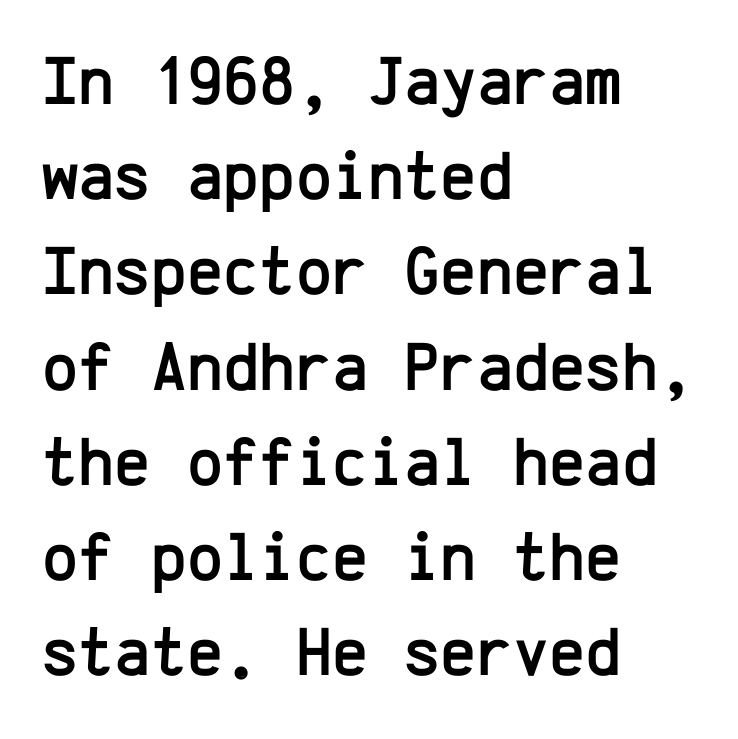
The vertical gap from one line to the next is medium. Posture: straight, roman, zero tilt. These lines stack with their left ends in a neat column. The face used here is monospaced, like something from a code editor. This rendering employs a face without finishing strokes, i.e., a sans-serif.
